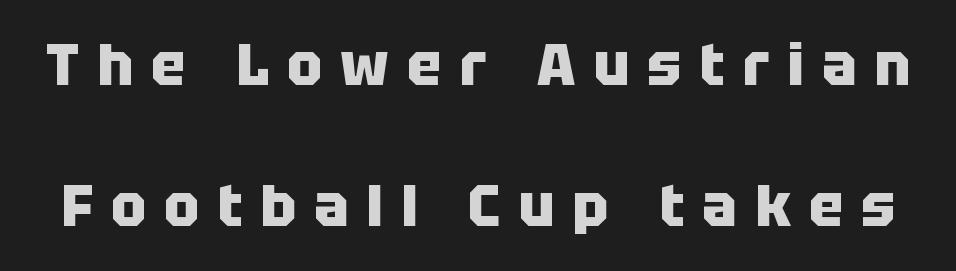
Q: Is the text bold? A: Yes.
Q: Is the text italic (slanted)? A: No, it is upright.
Q: Is the typeface a serif or a sans-serif typeface? A: Sans-serif.
Q: Is the text underlined? A: No.
Q: Is the spacing between letters normal or unusually wide? A: Unusually wide.
Q: Is the spacing between lines tight, normal or loose? A: Loose.
Q: Width (condensed, normal, or wide)? A: Normal.
Q: Stroke contrast? A: Low.
Q: x-height? A: Large.
Q: Monospaced? A: No.
